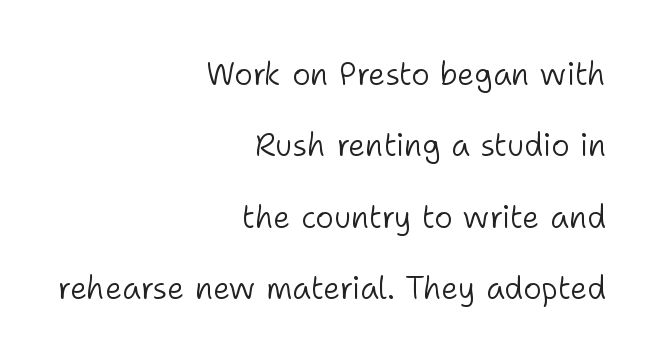
Visually the block forms a straight wall on the right and a jagged coastline on the left. Weight: in the light-to-regular range. Whoever set this chose breathing room over compactness in the vertical rhythm. This sample uses an upright cut, with every glyph sitting square on the baseline. There is no visible air inserted between adjacent glyphs. Varying glyph widths throughout — classic text-font behaviour.
